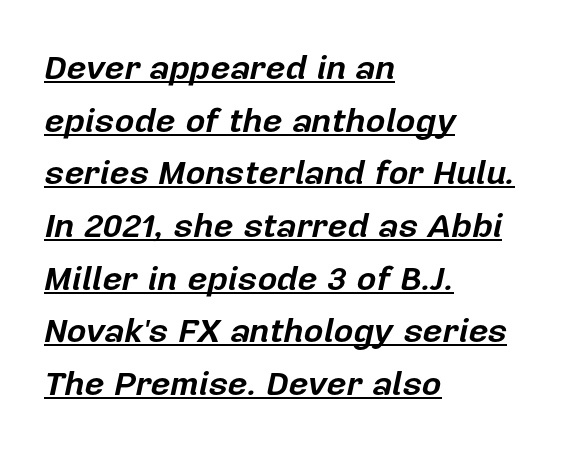
What weight is shown? A full bold with thick strokes. Each line of the rendering has a horizontal stroke beneath the glyphs. Spacing between characters is what you'd get straight out of the box. Italic: yes, the glyphs are oblique.
